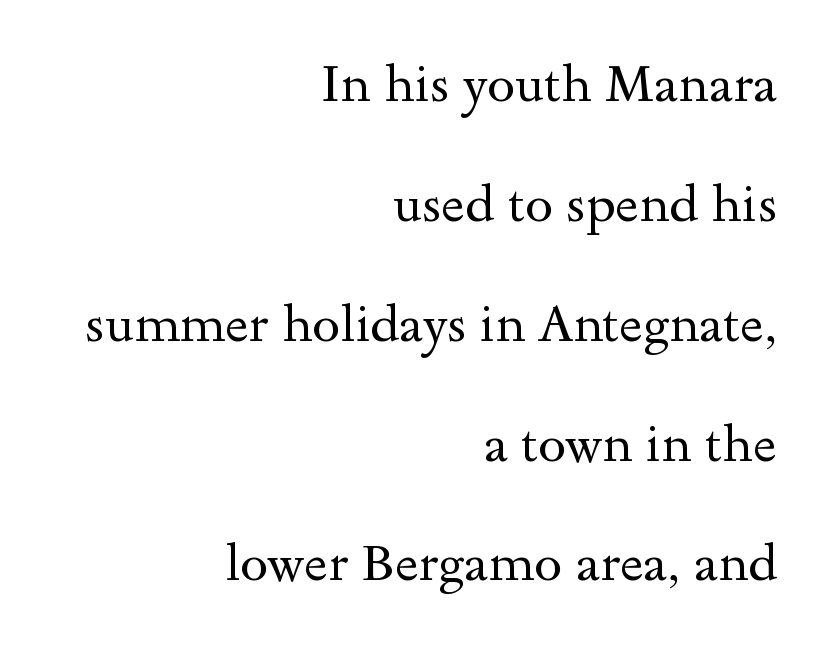
Horizontal alignment here is rightward, an uncommon choice for prose. Stroke mass is kept to a normal reading level or below. Rendered with straight, roman letterforms. Classification — serif. The specimen omits any rule beneath the text block's lines.
